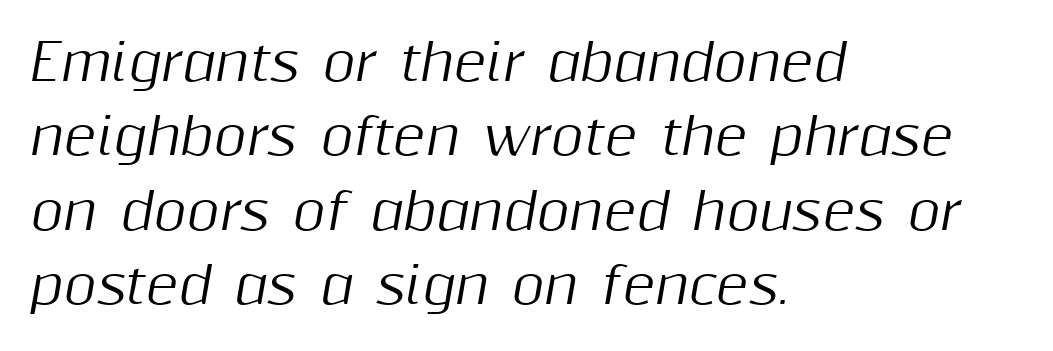
The image shows 50 px text type, italic (leaning right); set left-aligned, normal line spacing (1.49x), normal letter spacing, not underlined; medium stroke contrast and a medium x-height.
